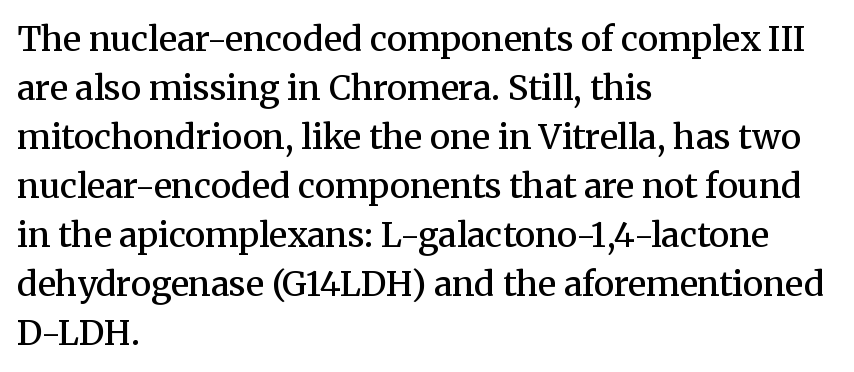
The image shows 34 px semibold serif type, upright; set left-aligned, normal line spacing (1.44x), normal letter spacing, not underlined; medium stroke contrast and a medium x-height.
